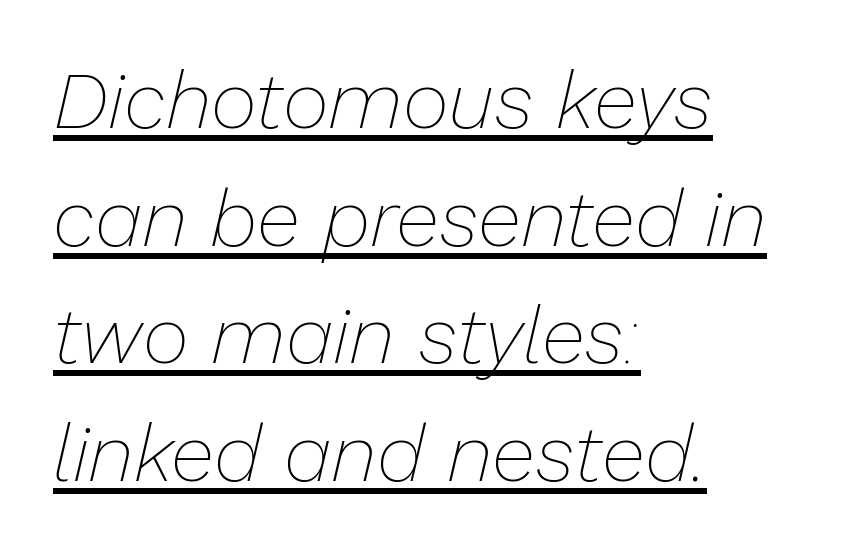
Q: Is the text bold? A: No.
Q: Is the text italic (slanted)? A: Yes, it leans right by about 13 degrees.
Q: Is the text underlined? A: Yes.
Q: How is the paragraph aligned? A: Left-aligned.
Q: Is the spacing between letters normal or unusually wide? A: Normal.
Q: Is the spacing between lines tight, normal or loose? A: Normal.
Q: Width (condensed, normal, or wide)? A: Normal.
Q: Stroke contrast? A: Low.
Q: x-height? A: Medium.
Q: Monospaced? A: No.
